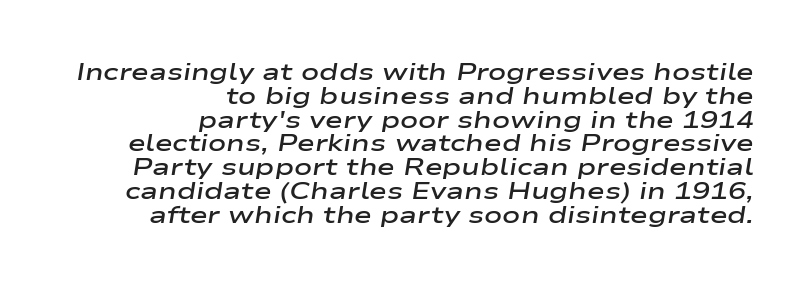
Q: Is the text bold? A: Semi-bold.
Q: Is the text italic (slanted)? A: Yes, it leans right by about 9 degrees.
Q: Is the text underlined? A: No.
Q: How is the paragraph aligned? A: Right-aligned.
Q: Is the spacing between letters normal or unusually wide? A: Normal.
Q: Is the spacing between lines tight, normal or loose? A: Tight.
